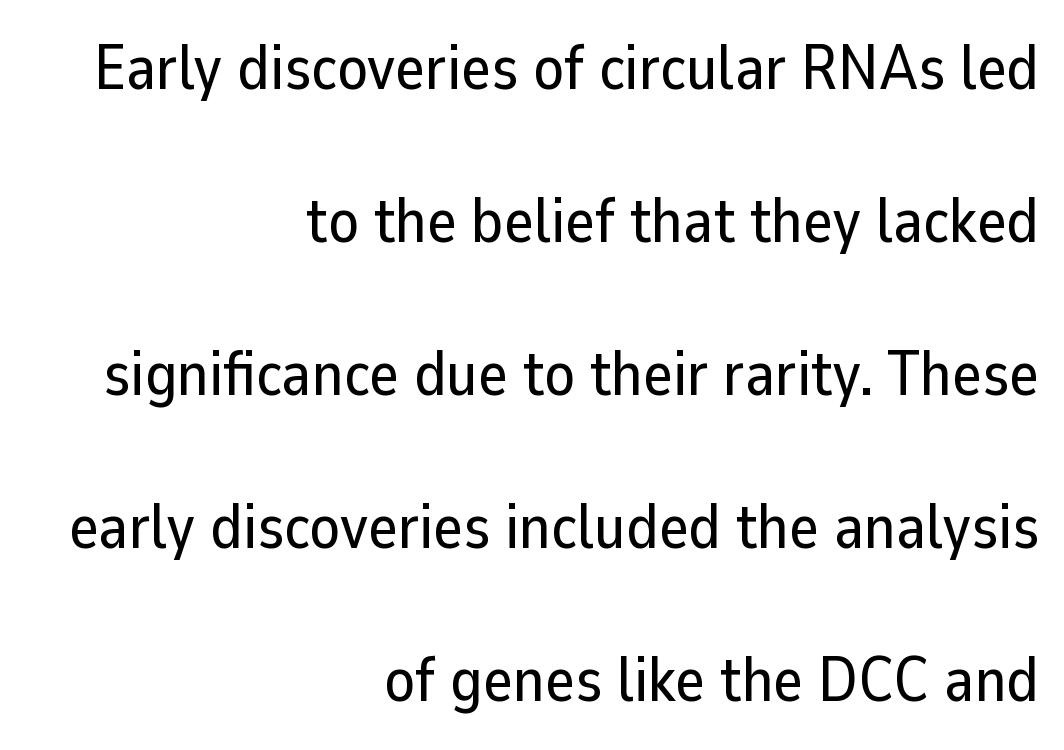
Ordinary non-slanted type is in use. Serifs: no, the terminals of the letterforms are clean. Proportional: the letters do not fall into vertical columns. Students, note that the glyphs here touch the page at normal intervals.
